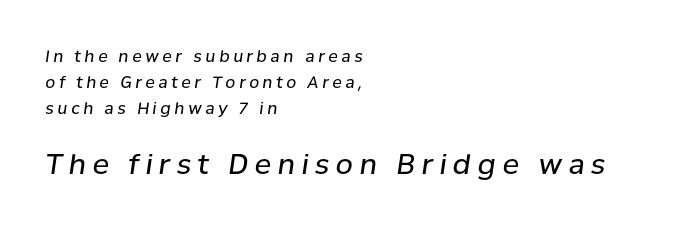
The image shows 28 px regular-weight type, italic (leaning right); set left-aligned, normal line spacing (1.61x), unusually wide letter spacing (+0.23 em), not underlined; the second (bottom) block is 1.75x larger; low stroke contrast and a medium x-height.
